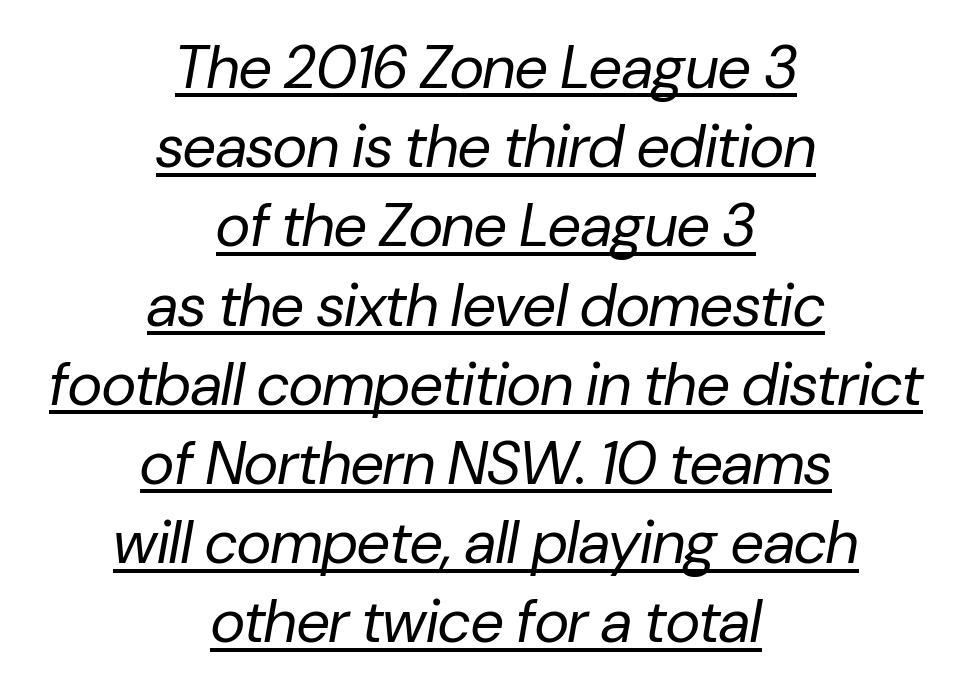
The image shows 60 px regular-weight type, italic (leaning right); set centered, normal line spacing (1.32x), normal letter spacing, underlined; low stroke contrast and a medium x-height.
